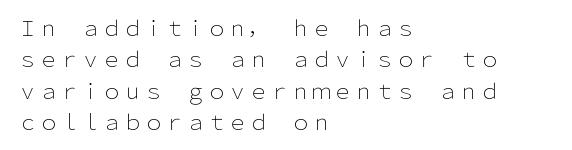
Q: Is the text bold? A: No.
Q: Is the text italic (slanted)? A: No, it is upright.
Q: Is the text underlined? A: No.
Q: How is the paragraph aligned? A: Left-aligned.
Q: Is the spacing between letters normal or unusually wide? A: Normal.
Q: Is the spacing between lines tight, normal or loose? A: Normal.
